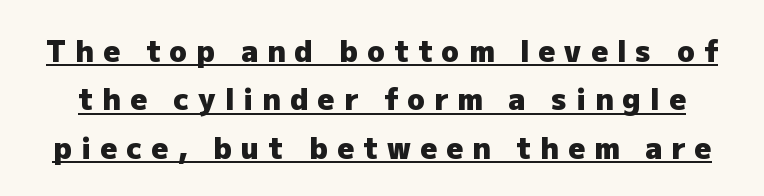
Note the varied advance widths — an 'i' is clearly narrower than an 'm'. A typesetter would call this leading conventional body-copy spacing. How are the letters spaced? Widely, with obvious added tracking. The glyphs have the mass of a bold cut. The text was rendered using a sans face with plain stroke endings. Quick note: underline on.
